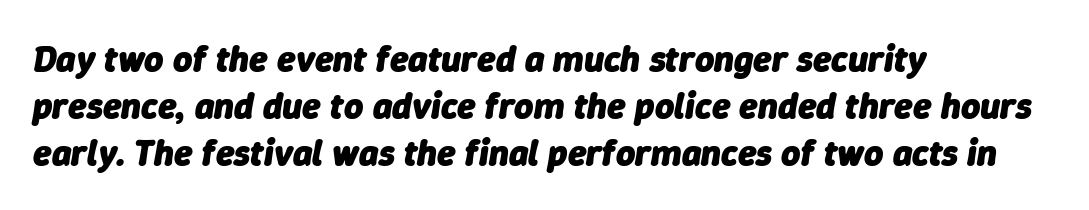
{"italic": "yes", "lean": "right", "slant_degrees": 9, "bold": "yes", "weight": "heavy", "width": "normal", "stroke_contrast": "low", "x_height": "medium", "monospaced": "no", "underline": "no", "align": "left", "line_spacing": "normal", "line_spacing_ratio": 1.27, "letter_spacing": "normal", "letter_spacing_em": 0.0, "glyph_px": 37}
